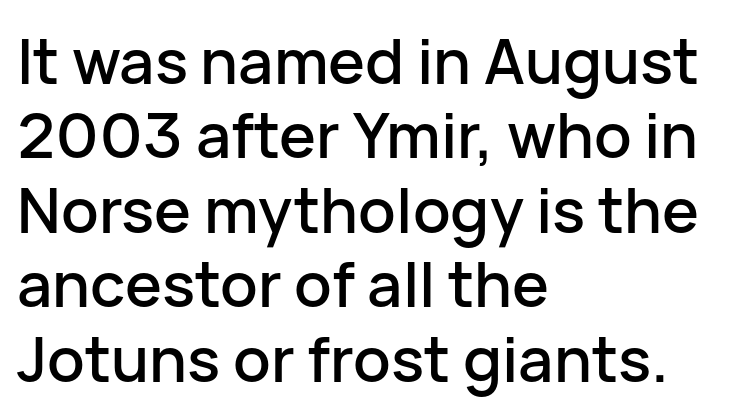
The gaps between neighbouring characters are ordinary and unremarkable. The lettering holds an erect, upright posture throughout. The strip under each line holds only bare page. The type family on display is of the sans-serif kind. Casual observation: everything's shoved over to the left.
